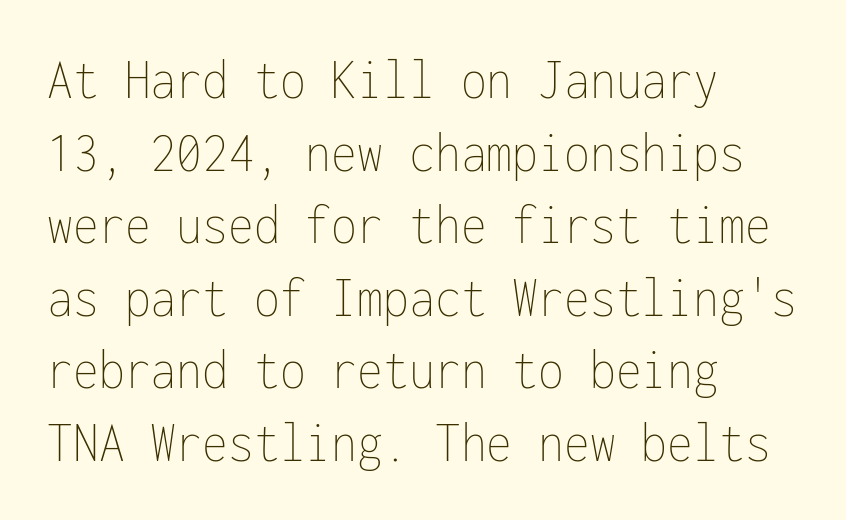
Q: Is the text bold? A: No.
Q: Is the text italic (slanted)? A: No, it is upright.
Q: Is the text underlined? A: No.
Q: How is the paragraph aligned? A: Left-aligned.
Q: Is the spacing between letters normal or unusually wide? A: Normal.
Q: Width (condensed, normal, or wide)? A: Condensed.
Q: Stroke contrast? A: Low.
Q: x-height? A: Medium.
Q: Monospaced? A: Yes.
